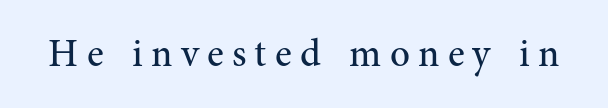
The typeface chosen for these lines features serifs. No italicization has been applied; the sample stays upright. Tracking value appears strongly positive — letters spread wide. Caption: face not bold, strokes unweighted. The gap between lines stays unmarked.
